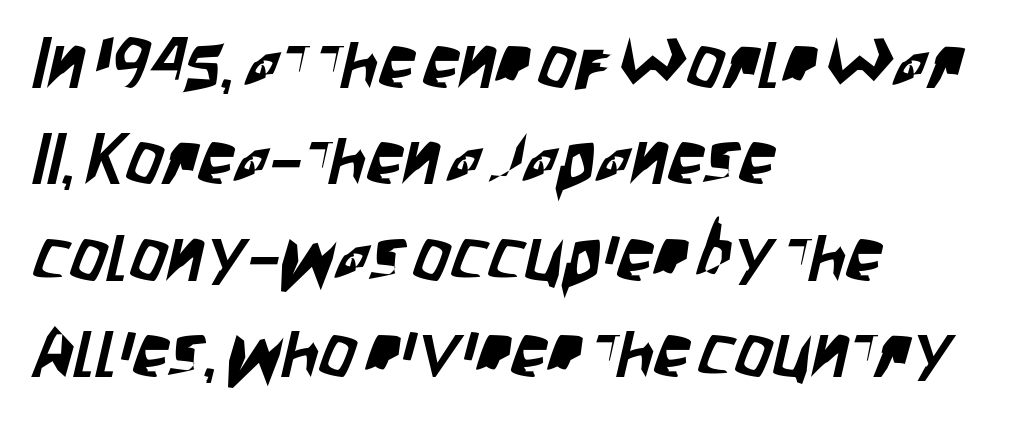
Q: Is the typeface a serif or a sans-serif typeface? A: Sans-serif.
Q: Is the text underlined? A: No.
Q: How is the paragraph aligned? A: Left-aligned.
Q: Is the spacing between letters normal or unusually wide? A: Normal.
Q: Is the spacing between lines tight, normal or loose? A: Normal.
Q: Width (condensed, normal, or wide)? A: Condensed.
Q: Stroke contrast? A: Low.
Q: x-height? A: Large.
Q: Monospaced? A: No.
